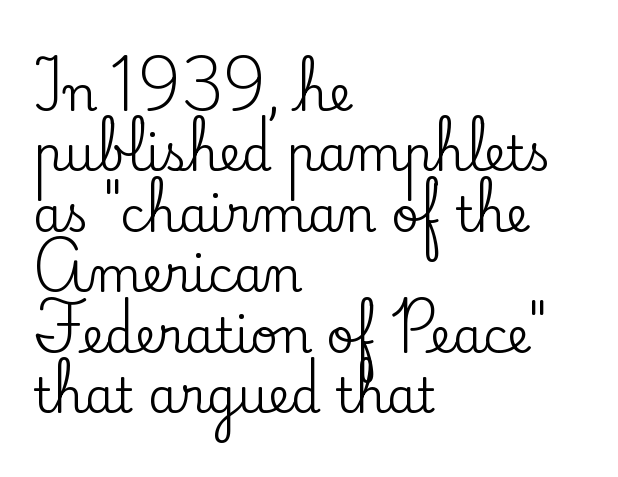
Q: Is the text italic (slanted)? A: No, it is upright.
Q: Is the typeface a serif or a sans-serif typeface? A: Serif.
Q: Is the text underlined? A: No.
Q: How is the paragraph aligned? A: Left-aligned.
Q: Is the spacing between letters normal or unusually wide? A: Normal.
Q: Is the spacing between lines tight, normal or loose? A: Normal.
Q: Width (condensed, normal, or wide)? A: Normal.
Q: Stroke contrast? A: Low.
Q: x-height? A: Small.
Q: Monospaced? A: No.
